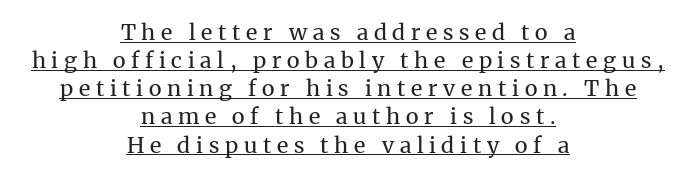
Q: Is the text bold? A: No.
Q: Is the text italic (slanted)? A: No, it is upright.
Q: Is the text underlined? A: Yes.
Q: How is the paragraph aligned? A: Centered.
Q: Is the spacing between letters normal or unusually wide? A: Unusually wide.
Q: Is the spacing between lines tight, normal or loose? A: Normal.
